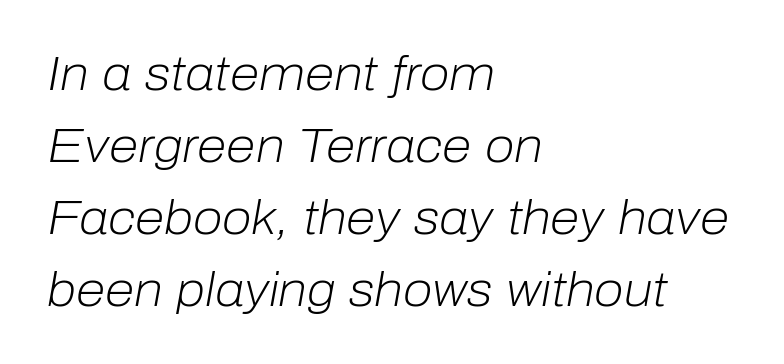
{"italic": "yes", "lean": "right", "slant_degrees": 10, "bold": "no", "weight": "light", "width": "normal", "stroke_contrast": "low", "x_height": "medium", "monospaced": "no", "underline": "no", "align": "left", "line_spacing": "normal", "line_spacing_ratio": 1.5, "letter_spacing": "normal", "letter_spacing_em": 0.0, "glyph_px": 48}
